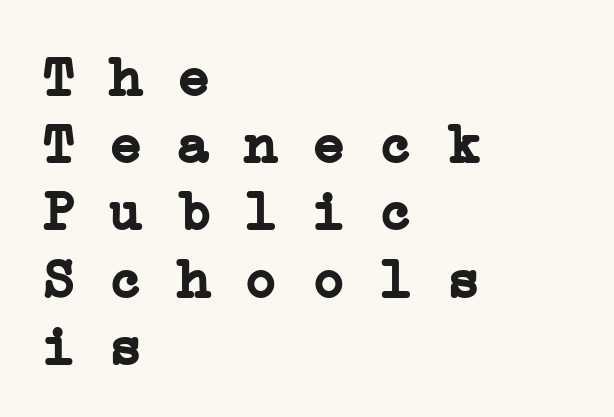
Heavy-handed strokes throughout: this text is bold. You could count columns in this text — the font is strictly monospaced. The rendering keeps characters at their native spacing. Clear beneath every line of the passage. What kind of face is this? One with serifs.
